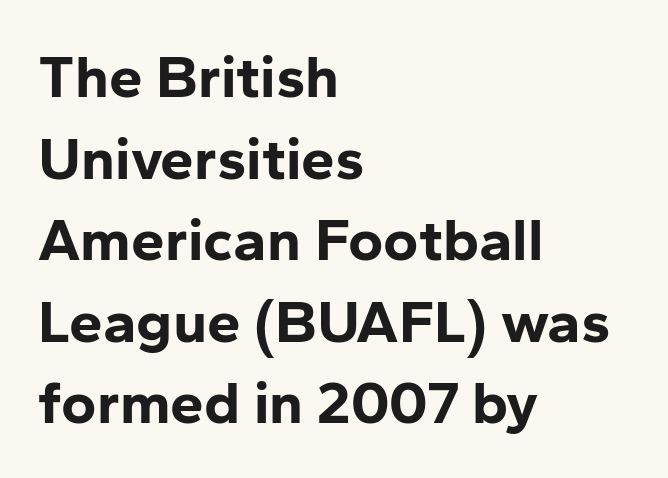
Plain, unruled lines of type. A sans-serif font was chosen for this passage. Layout note: lines flush left. Character widths vary here, with narrow letters taking less room than wide ones.
